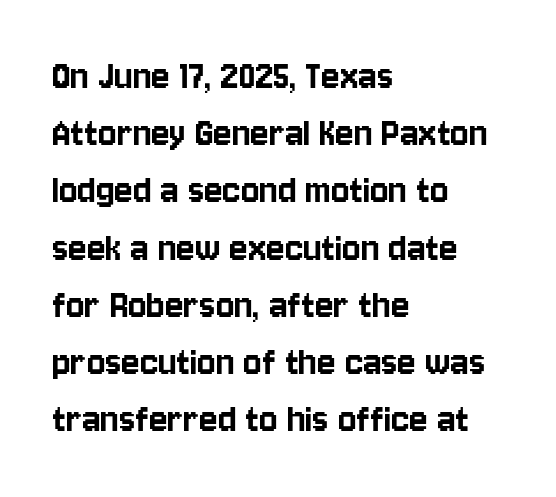
The image shows 43 px condensed sans-serif type, upright; set left-aligned, normal line spacing (1.33x), normal letter spacing, not underlined; low stroke contrast and a large x-height.
